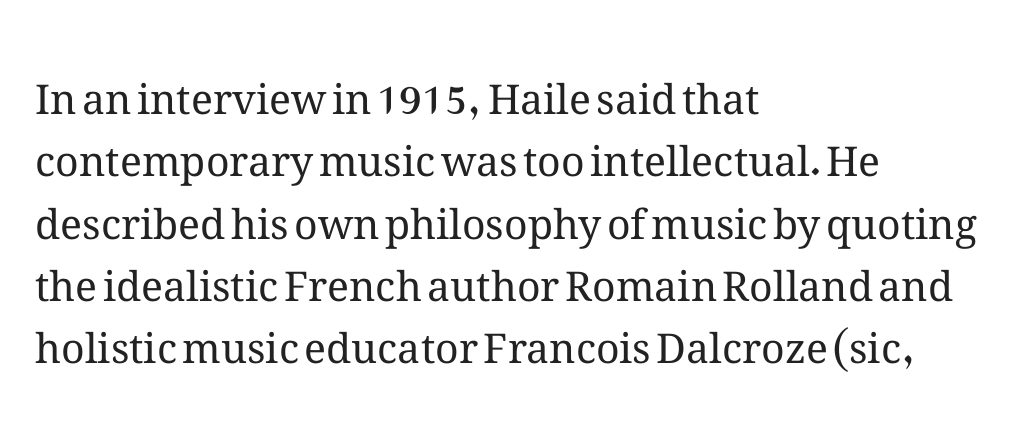
{"italic": "no", "bold": "no", "weight": "regular", "width": "normal", "stroke_contrast": "medium", "x_height": "medium", "monospaced": "no", "underline": "no", "align": "left", "line_spacing": "normal", "line_spacing_ratio": 1.52, "letter_spacing": "normal", "letter_spacing_em": 0.0, "glyph_px": 41}
